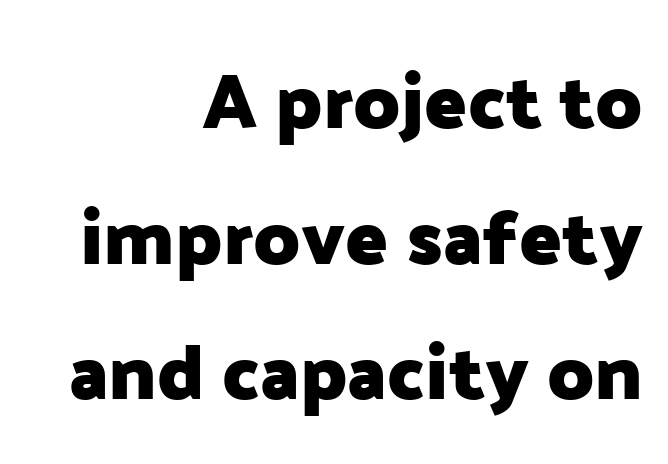
These lines keep a tight, regular rhythm from letter to letter. I'd describe the lettering as bold — thick and assertive. A roman cut, with each character standing at attention. Font category for this specimen: sans-serif. Any mark beneath the type? The region is blank. Leftover space on each line is placed entirely before the opening word.
